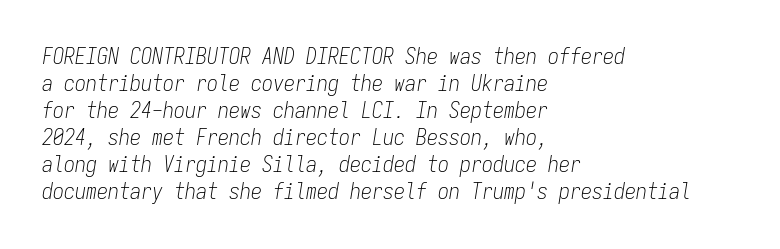
The image shows 22 px text type, italic (leaning right); set left-aligned, line spacing 1.23x, normal letter spacing, not underlined.
